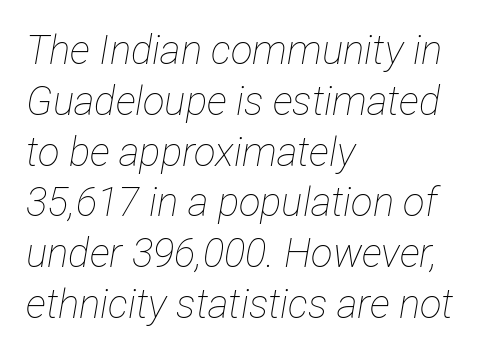
{"italic": "yes", "lean": "right", "slant_degrees": 12, "bold": "no", "weight": "thin", "width": "condensed", "stroke_contrast": "low", "x_height": "medium", "monospaced": "no", "underline": "no", "align": "left", "line_spacing": "normal", "line_spacing_ratio": 1.27, "letter_spacing": "normal", "letter_spacing_em": 0.0, "glyph_px": 40}
